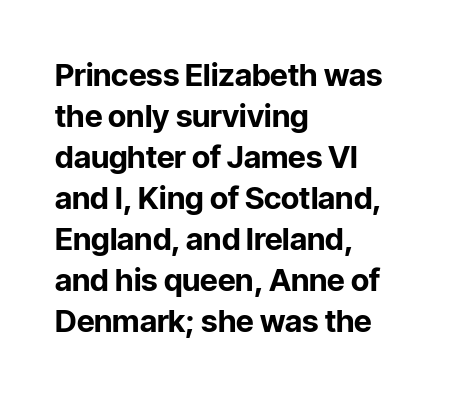
The image shows 31 px bold sans-serif type, upright; set left-aligned, normal line spacing (1.32x), normal letter spacing, not underlined; low stroke contrast and a medium x-height.
